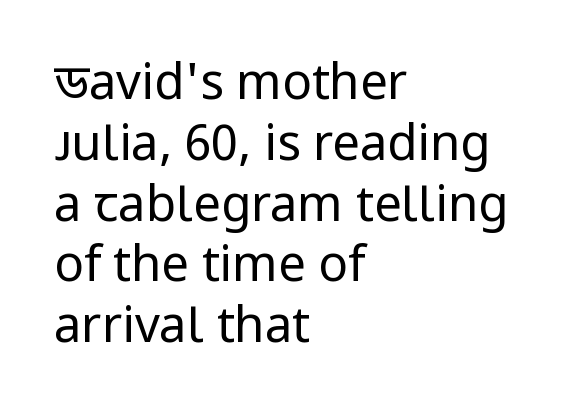
Q: Is the text bold? A: No.
Q: Is the text italic (slanted)? A: No, it is upright.
Q: Is the typeface a serif or a sans-serif typeface? A: Sans-serif.
Q: Is the text underlined? A: No.
Q: How is the paragraph aligned? A: Left-aligned.
Q: Is the spacing between letters normal or unusually wide? A: Normal.
Q: Width (condensed, normal, or wide)? A: Normal.
Q: Stroke contrast? A: Low.
Q: x-height? A: Medium.
Q: Monospaced? A: No.
